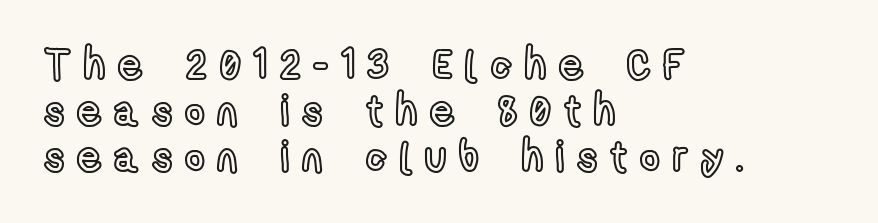
Q: Is the text italic (slanted)? A: No, it is upright.
Q: Is the text underlined? A: No.
Q: How is the paragraph aligned? A: Left-aligned.
Q: Is the spacing between letters normal or unusually wide? A: Unusually wide.
Q: Is the spacing between lines tight, normal or loose? A: Tight.
Q: Width (condensed, normal, or wide)? A: Condensed.
Q: x-height? A: Medium.
Q: Monospaced? A: No.
